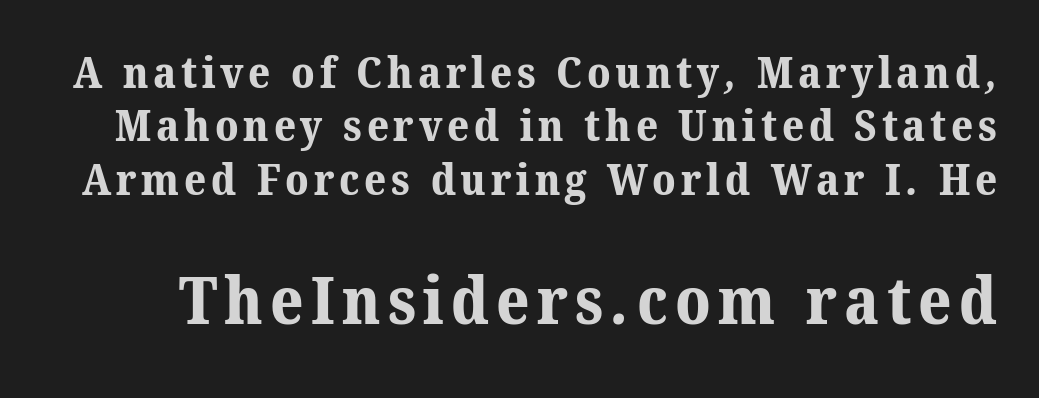
Caption: bold face, heavy strokes. A bare baseline throughout the passage. The letters advance in unequal steps, a hallmark of proportional type. This is serif lettering, the kind often seen in printed books.
